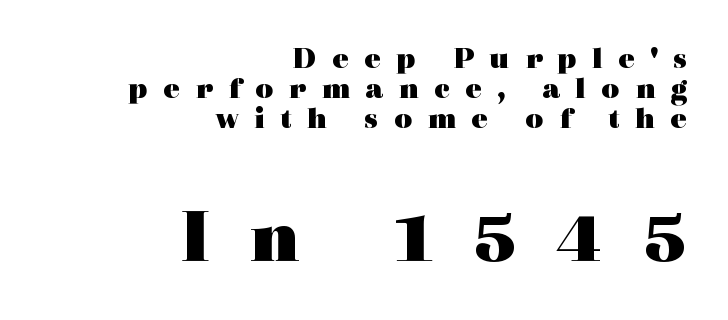
{"serif": "yes", "italic": "no", "bold": "yes", "weight": "heavy", "width": "wide", "x_height": "medium", "monospaced": "no", "underline": "no", "align": "right", "line_spacing": "tight", "line_spacing_ratio": 0.96, "letter_spacing": "wide", "letter_spacing_em": 0.49, "larger_block": "second", "size_ratio": 2.52, "glyph_px": 78}
